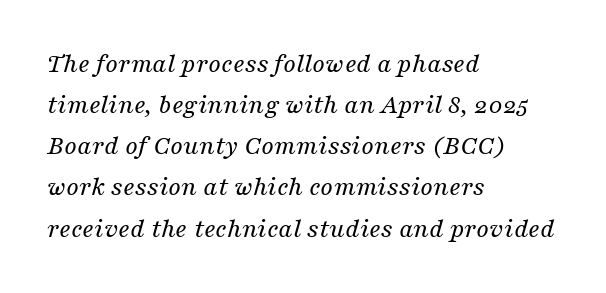
{"serif": "yes", "italic": "yes", "lean": "right", "slant_degrees": 16, "bold": "no", "weight": "regular", "width": "normal", "stroke_contrast": "medium", "x_height": "medium", "monospaced": "no", "underline": "no", "align": "left", "line_spacing": "normal", "line_spacing_ratio": 1.47, "letter_spacing": "normal", "letter_spacing_em": 0.0, "glyph_px": 28}
